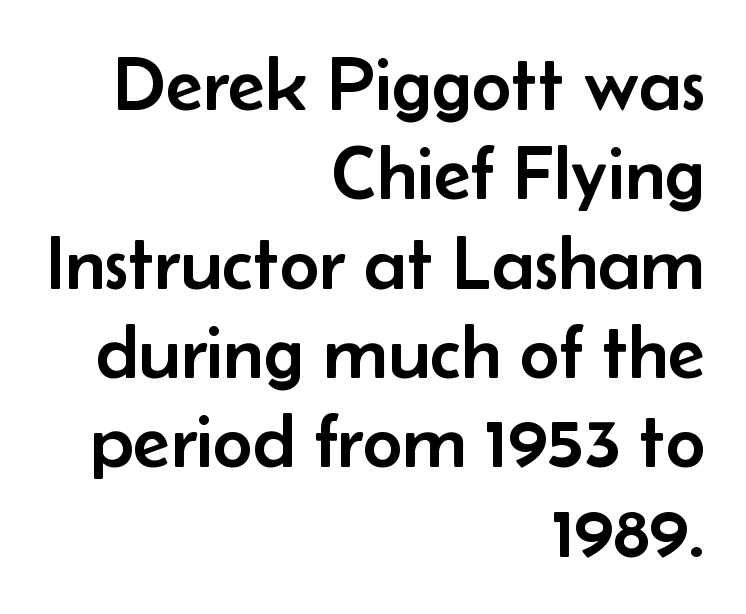
The passage shown is typeset with a sans-serif family. Characters follow at the spacing the type designer built in. Varying glyph widths throughout — classic text-font behaviour. Underline: absent. Leftover space on each line is placed entirely before the opening word. Does the lettering tilt? It doesn't — this is upright.
